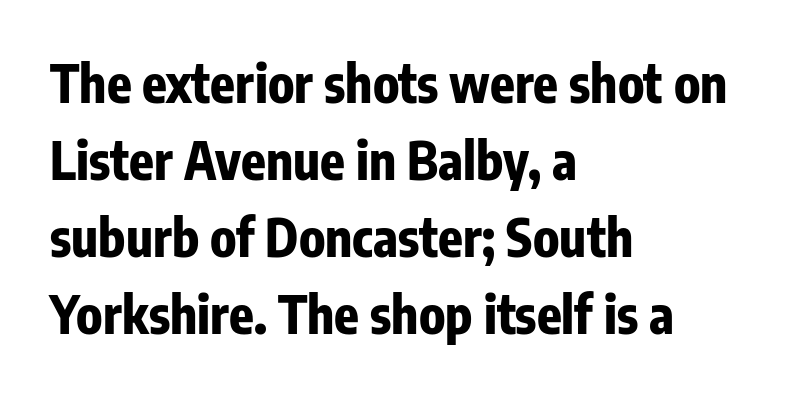
Q: Is the text bold? A: Yes.
Q: Is the text italic (slanted)? A: No, it is upright.
Q: Is the typeface a serif or a sans-serif typeface? A: Sans-serif.
Q: Is the text underlined? A: No.
Q: How is the paragraph aligned? A: Left-aligned.
Q: Is the spacing between letters normal or unusually wide? A: Normal.
Q: Is the spacing between lines tight, normal or loose? A: Normal.
Q: Width (condensed, normal, or wide)? A: Condensed.
Q: Stroke contrast? A: Low.
Q: x-height? A: Medium.
Q: Monospaced? A: No.
